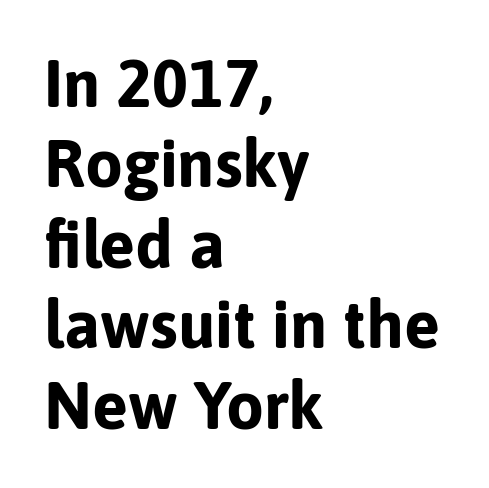
The image shows 67 px bold sans-serif type, upright; set left-aligned, line spacing 1.2x, normal letter spacing, not underlined; low stroke contrast and a medium x-height.
